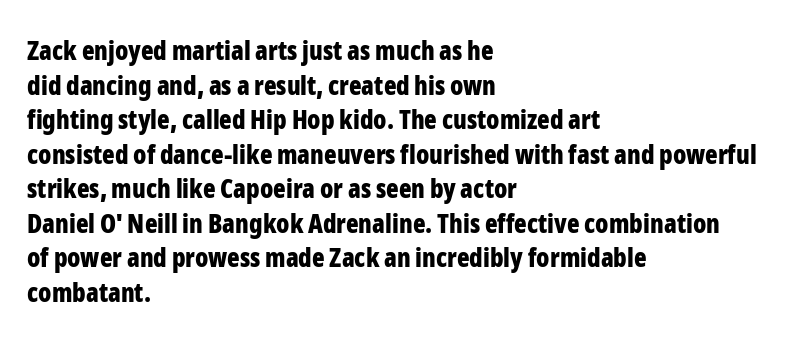
Q: Is the text bold? A: Yes.
Q: Is the text italic (slanted)? A: No, it is upright.
Q: Is the text underlined? A: No.
Q: How is the paragraph aligned? A: Left-aligned.
Q: Is the spacing between letters normal or unusually wide? A: Normal.
Q: Is the spacing between lines tight, normal or loose? A: Normal.
